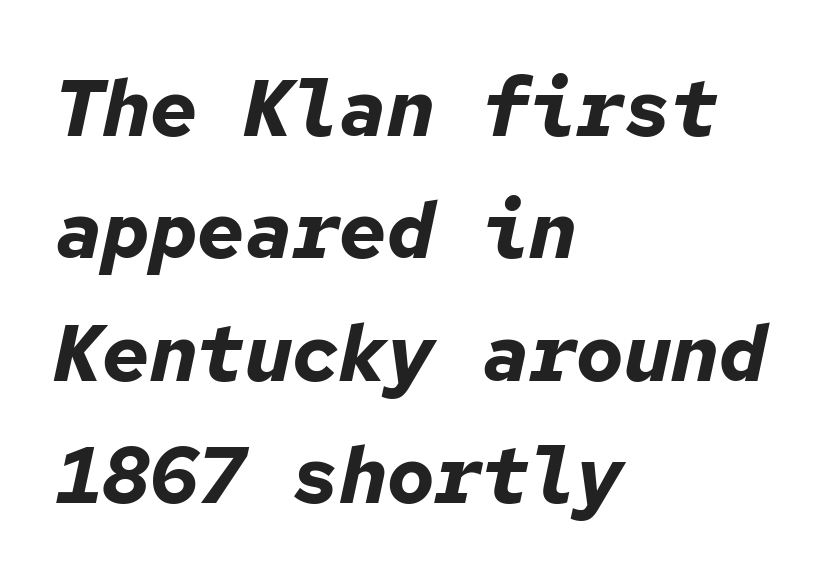
{"italic": "yes", "lean": "right", "slant_degrees": 12, "bold": "yes", "weight": "bold", "width": "normal", "stroke_contrast": "low", "x_height": "medium", "monospaced": "yes", "underline": "no", "align": "left", "line_spacing": "normal", "line_spacing_ratio": 1.55, "letter_spacing": "normal", "letter_spacing_em": 0.0, "glyph_px": 79}
